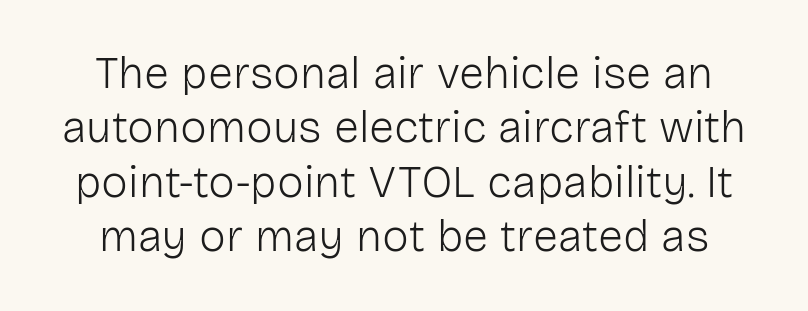
Stems here are at most as thick as an everyday book face. Here the glyphs are tracked normally, forming tight word shapes. The face used here is proportionally spaced, like ordinary book or web type. The zone under the glyphs is completely vacant. Stroke terminals: plain, sans-serif. This is the regular roman posture of the typeface.
